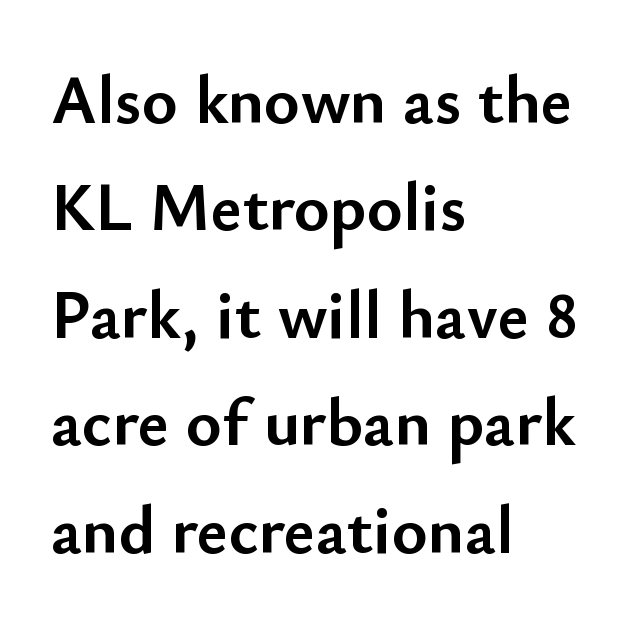
Varying glyph widths throughout — classic text-font behaviour. A clean baseline with only descenders dipping below it. You could call the tracking neutral — neither tight nor loose. Are there feet on the stems? There aren't — it's a sans.
